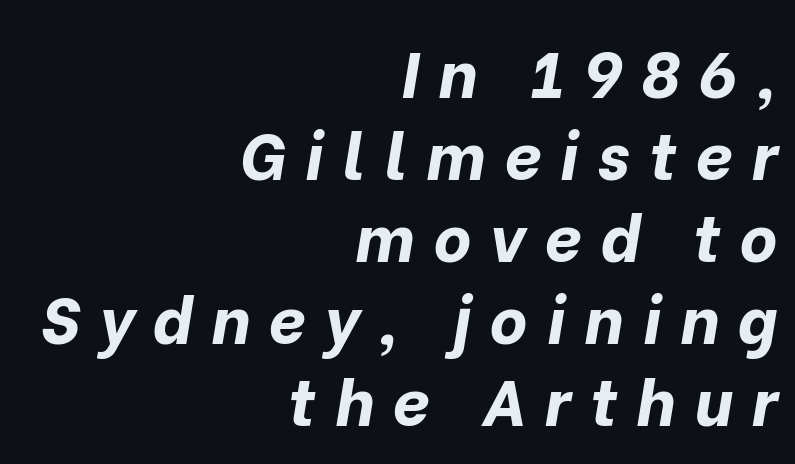
The letterforms stand isolated, each surrounded by extra space. Stroke thickness is high; the sample reads as a true bold. No word sits above an underline. The face used here is proportionally spaced, like ordinary book or web type. The face used here has a pronounced slope to its letters. Alignment: flush right.
